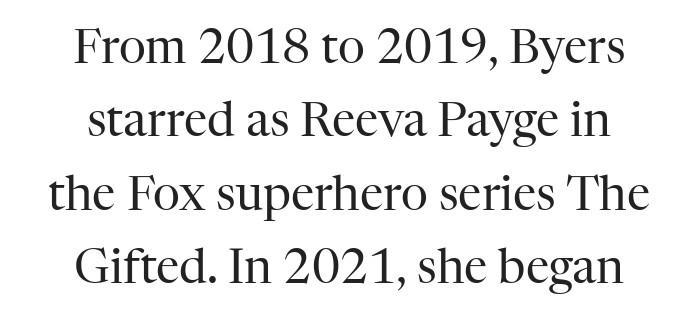
Q: Is the text bold? A: No.
Q: Is the text italic (slanted)? A: No, it is upright.
Q: Is the typeface a serif or a sans-serif typeface? A: Serif.
Q: Is the text underlined? A: No.
Q: Is the spacing between letters normal or unusually wide? A: Normal.
Q: Is the spacing between lines tight, normal or loose? A: Normal.
Q: Width (condensed, normal, or wide)? A: Normal.
Q: Stroke contrast? A: High.
Q: x-height? A: Medium.
Q: Monospaced? A: No.
